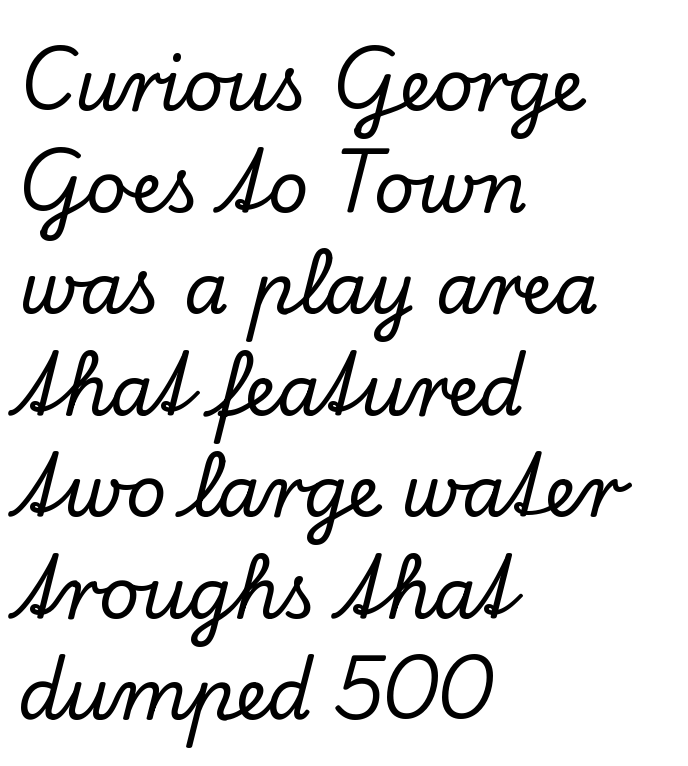
The image shows 71 px serif type; set left-aligned, normal line spacing (1.43x), normal letter spacing, not underlined; low stroke contrast and a small x-height.
